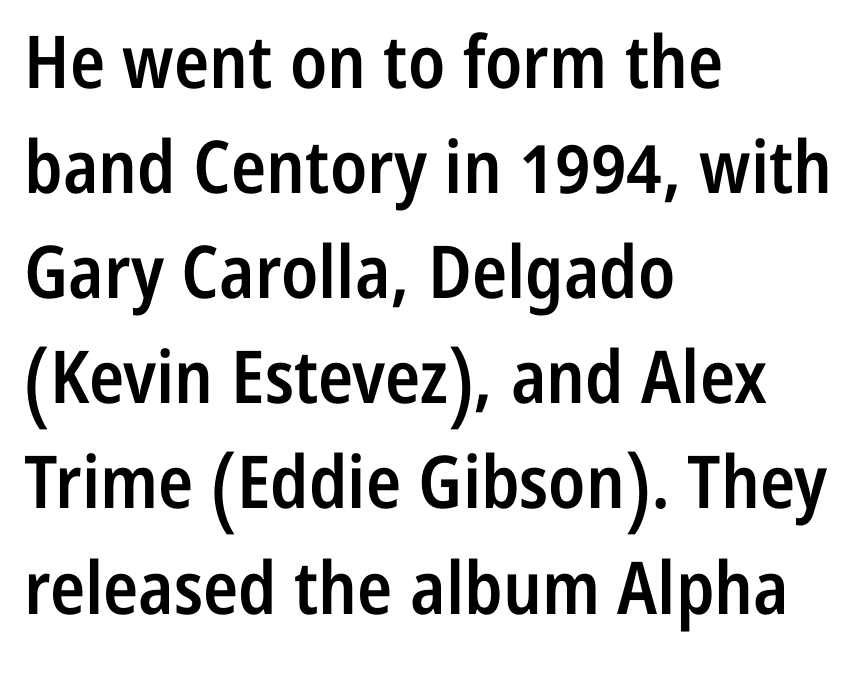
Line spacing here is normal. In CSS terms this would be text-align: left. Each letter's strokes conclude bluntly, with no projecting serifs. On the weight axis this lands at semibold, roughly 600.
